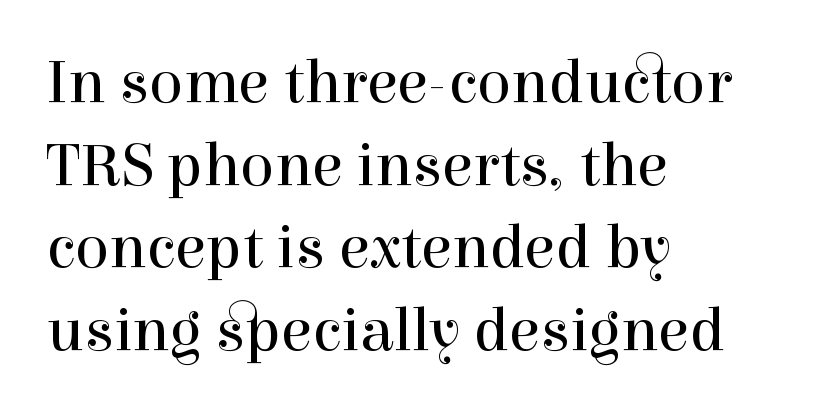
Q: Is the text bold? A: No.
Q: Is the text italic (slanted)? A: No, it is upright.
Q: Is the typeface a serif or a sans-serif typeface? A: Serif.
Q: Is the text underlined? A: No.
Q: How is the paragraph aligned? A: Left-aligned.
Q: Is the spacing between letters normal or unusually wide? A: Normal.
Q: Is the spacing between lines tight, normal or loose? A: Normal.
Q: Width (condensed, normal, or wide)? A: Normal.
Q: x-height? A: Medium.
Q: Monospaced? A: No.
